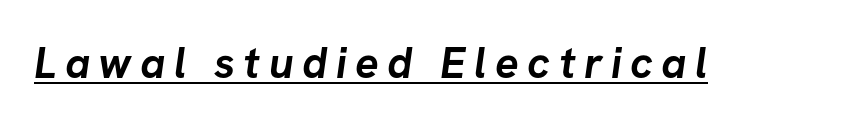
The image shows 44 px semibold sans-serif type; set underlined; low stroke contrast and a medium x-height.
